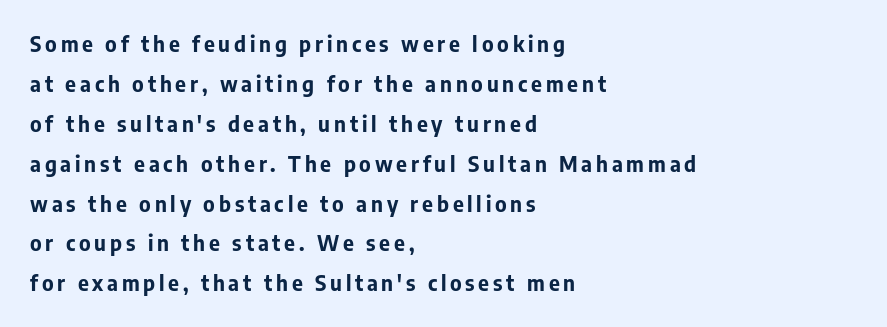
This rendering uses left alignment, leaving the right contour irregular. The letters stand straight up with perfectly vertical stems. Honestly, there is no underline to notice here at all. Loosely led — the rows are spread out.
